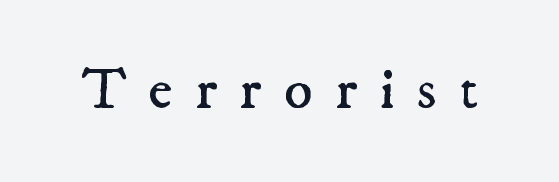
{"serif": "yes", "bold": "no", "weight": "regular", "width": "normal", "stroke_contrast": "low", "x_height": "small", "monospaced": "no", "underline": "no", "letter_spacing": "wide", "letter_spacing_em": 0.38, "glyph_px": 59}
